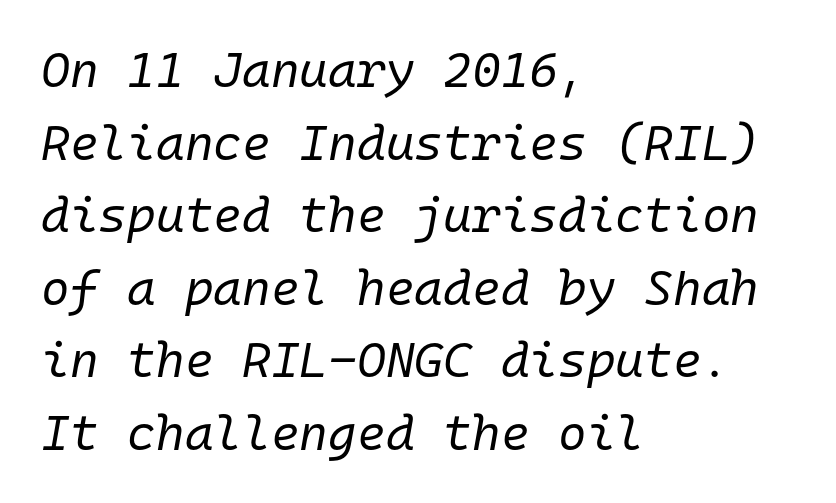
The image shows 49 px regular-weight type, italic (leaning right), monospaced; set left-aligned, normal line spacing (1.48x), normal letter spacing, not underlined; low stroke contrast and a medium x-height.
